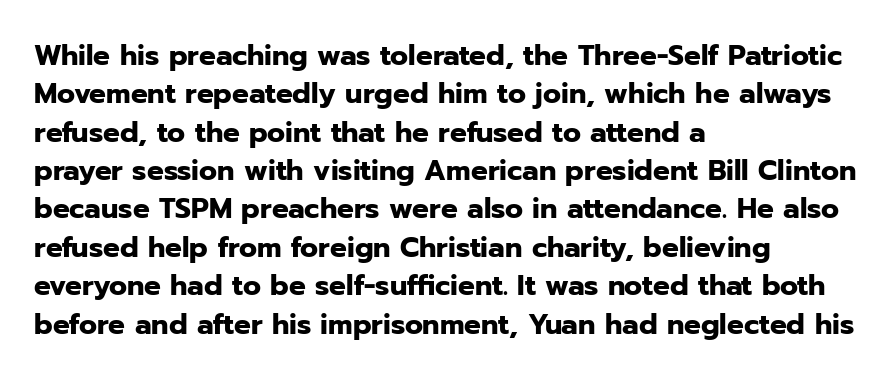
A typesetter would call this zero additional tracking. Bare-footed words on every line. The rag falls on the right side of this text block. Note: no serifs on the glyphs.
